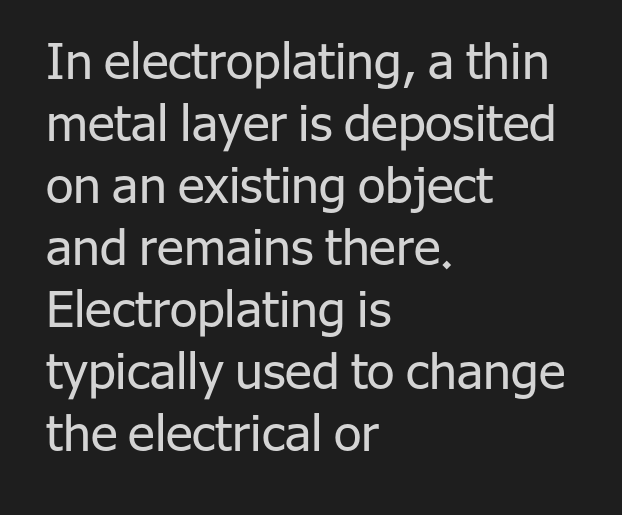
{"serif": "no", "italic": "no", "bold": "no", "weight": "regular", "width": "normal", "stroke_contrast": "low", "x_height": "medium", "monospaced": "no", "underline": "no", "align": "left", "line_spacing_ratio": 1.24, "letter_spacing": "normal", "letter_spacing_em": 0.0, "glyph_px": 50}
